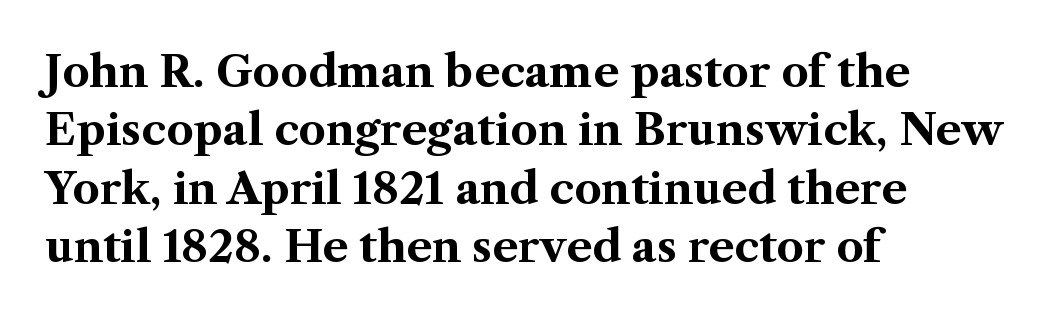
Q: Is the text bold? A: Yes.
Q: Is the text italic (slanted)? A: No, it is upright.
Q: Is the typeface a serif or a sans-serif typeface? A: Serif.
Q: Is the text underlined? A: No.
Q: How is the paragraph aligned? A: Left-aligned.
Q: Is the spacing between letters normal or unusually wide? A: Normal.
Q: Is the spacing between lines tight, normal or loose? A: Normal.
Q: Width (condensed, normal, or wide)? A: Normal.
Q: Stroke contrast? A: Medium.
Q: x-height? A: Medium.
Q: Monospaced? A: No.
